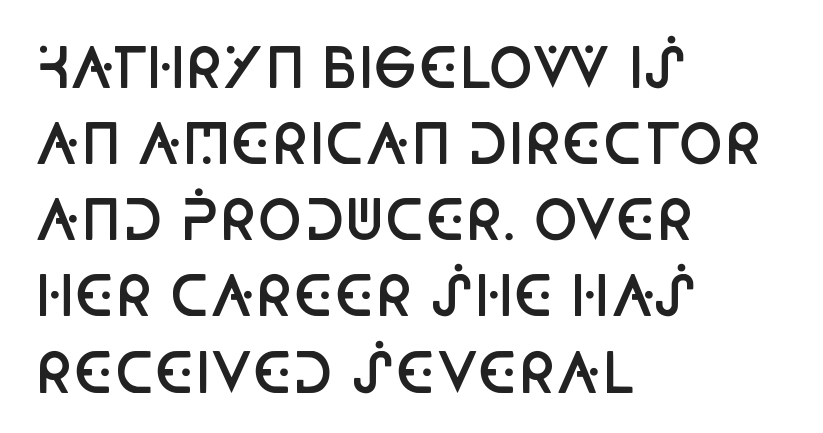
This block has exactly the height ordinary leading produces. No word sits above an underline. Is this a sans? Yes — the strokes have no serifs. Semibold letterforms, between regular and bold.
